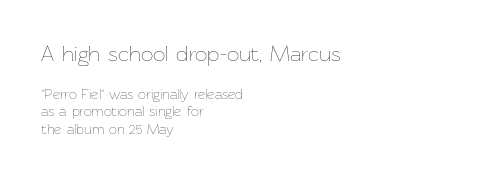
Q: Is the text bold? A: No.
Q: Is the text italic (slanted)? A: No, it is upright.
Q: Is the text underlined? A: No.
Q: How is the paragraph aligned? A: Left-aligned.
Q: Is the spacing between letters normal or unusually wide? A: Normal.
Q: Which block of text is set in a larger size, the first (top) or the second (bottom)? A: The first (top) one.
